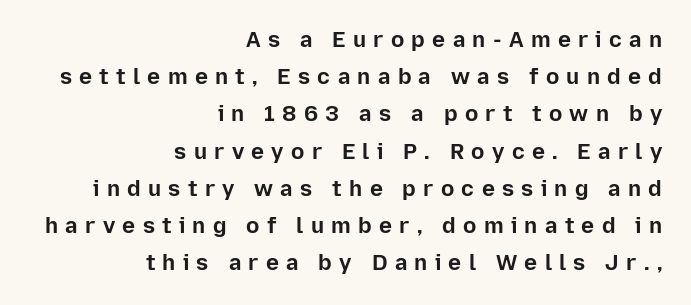
The image shows 22 px bold type, upright; set right-aligned, normal line spacing (1.69x), unusually wide letter spacing (+0.33 em), not underlined.
